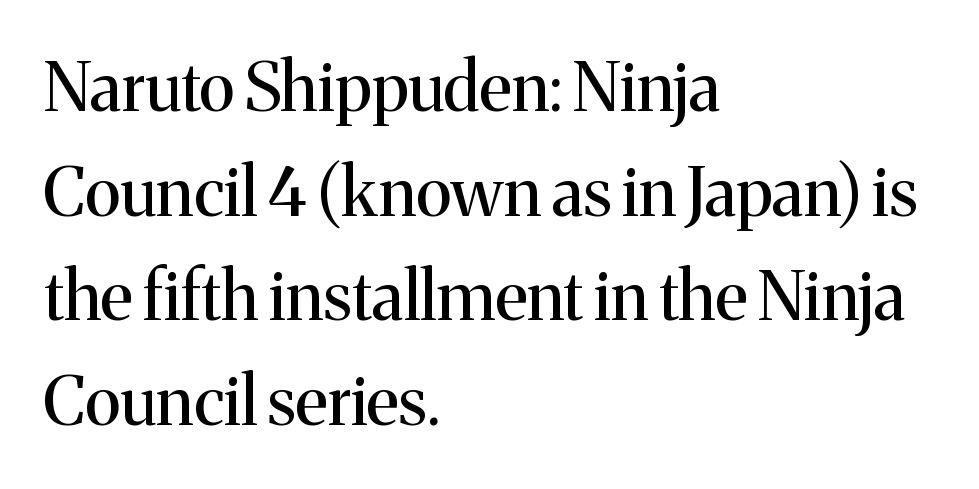
{"serif": "yes", "italic": "no", "bold": "no", "weight": "regular", "width": "normal", "stroke_contrast": "medium", "x_height": "medium", "monospaced": "no", "underline": "no", "align": "left", "line_spacing": "normal", "line_spacing_ratio": 1.54, "letter_spacing": "normal", "letter_spacing_em": 0.0, "glyph_px": 68}
